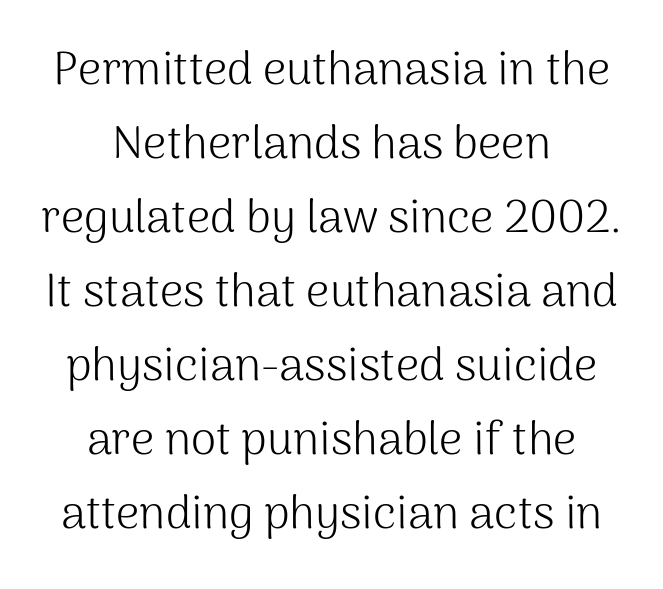
Q: Is the text bold? A: No.
Q: Is the text italic (slanted)? A: No, it is upright.
Q: Is the typeface a serif or a sans-serif typeface? A: Sans-serif.
Q: Is the text underlined? A: No.
Q: How is the paragraph aligned? A: Centered.
Q: Is the spacing between letters normal or unusually wide? A: Normal.
Q: Is the spacing between lines tight, normal or loose? A: Normal.
Q: Width (condensed, normal, or wide)? A: Normal.
Q: Stroke contrast? A: Medium.
Q: x-height? A: Medium.
Q: Monospaced? A: No.
